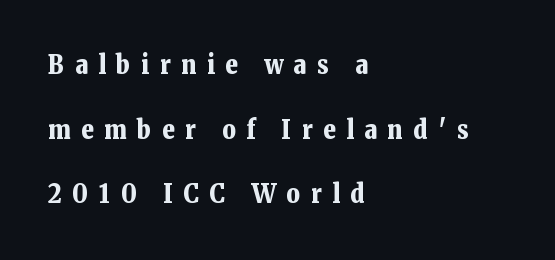
Q: Is the text bold? A: Yes.
Q: Is the text italic (slanted)? A: No, it is upright.
Q: Is the text underlined? A: No.
Q: How is the paragraph aligned? A: Left-aligned.
Q: Is the spacing between letters normal or unusually wide? A: Unusually wide.
Q: Is the spacing between lines tight, normal or loose? A: Loose.
